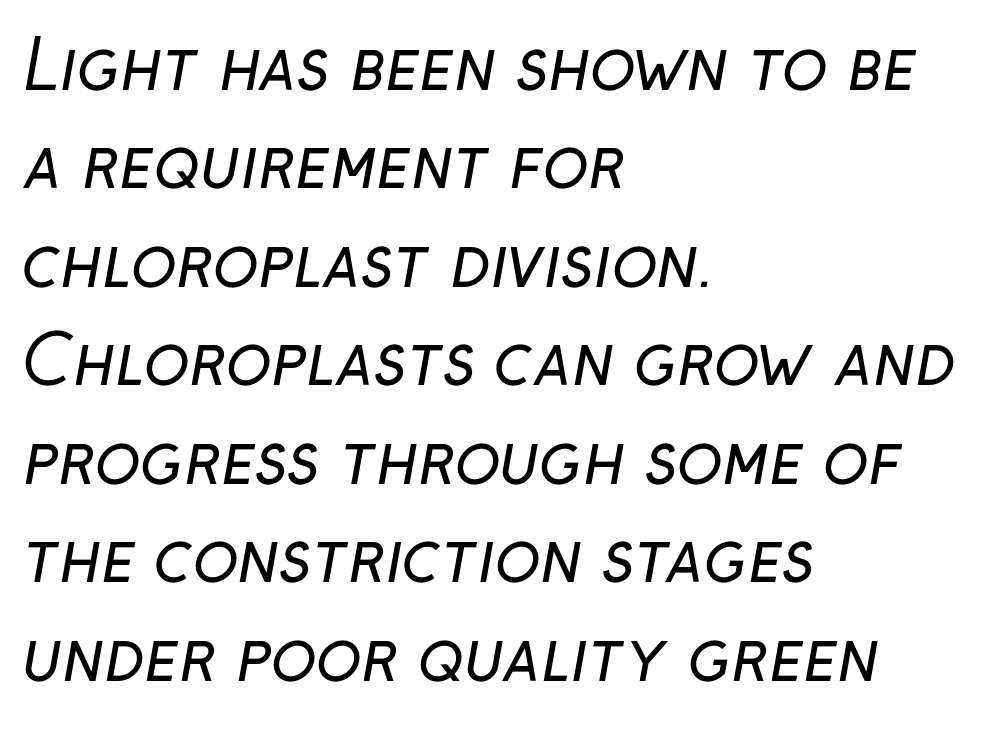
Q: Is the text bold? A: No.
Q: Is the typeface a serif or a sans-serif typeface? A: Sans-serif.
Q: Is the text underlined? A: No.
Q: How is the paragraph aligned? A: Left-aligned.
Q: Is the spacing between letters normal or unusually wide? A: Normal.
Q: Is the spacing between lines tight, normal or loose? A: Normal.
Q: Width (condensed, normal, or wide)? A: Normal.
Q: Stroke contrast? A: Low.
Q: x-height? A: Medium.
Q: Monospaced? A: No.
